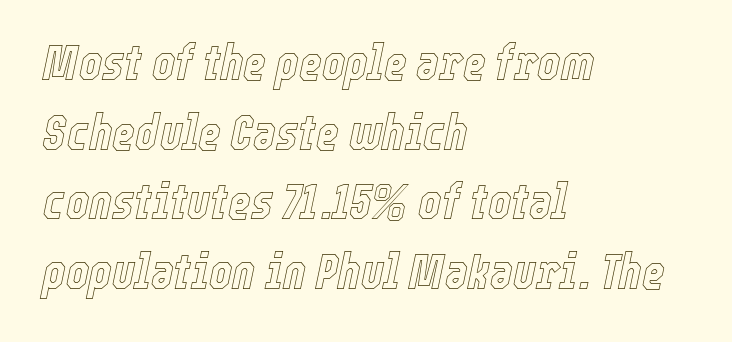
The image shows 49 px condensed type, italic (leaning right); set left-aligned, normal line spacing (1.42x), normal letter spacing, not underlined; a medium x-height.
